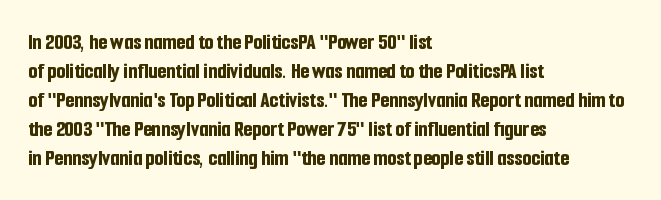
The image shows 23 px bold type, upright; set left-aligned, normal line spacing (1.26x), normal letter spacing, not underlined.
